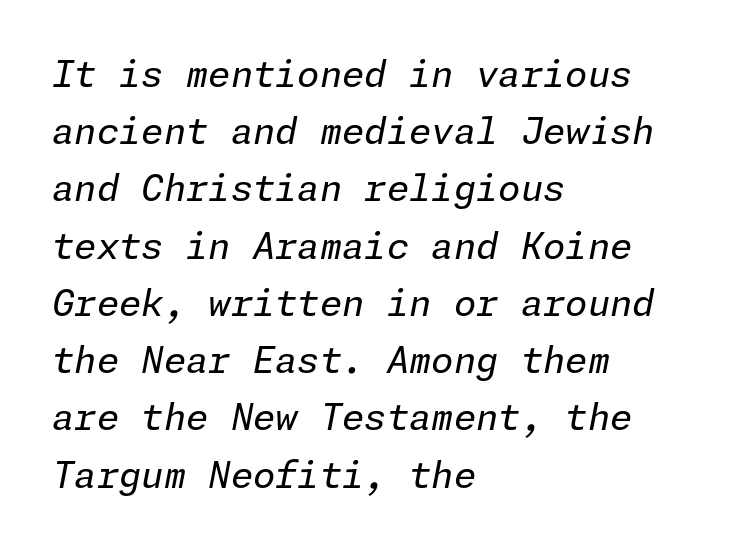
{"italic": "yes", "lean": "right", "slant_degrees": 11, "bold": "no", "weight": "regular", "width": "normal", "stroke_contrast": "low", "x_height": "medium", "underline": "no", "align": "left", "line_spacing": "normal", "line_spacing_ratio": 1.59, "letter_spacing": "normal", "letter_spacing_em": 0.0, "glyph_px": 36}
